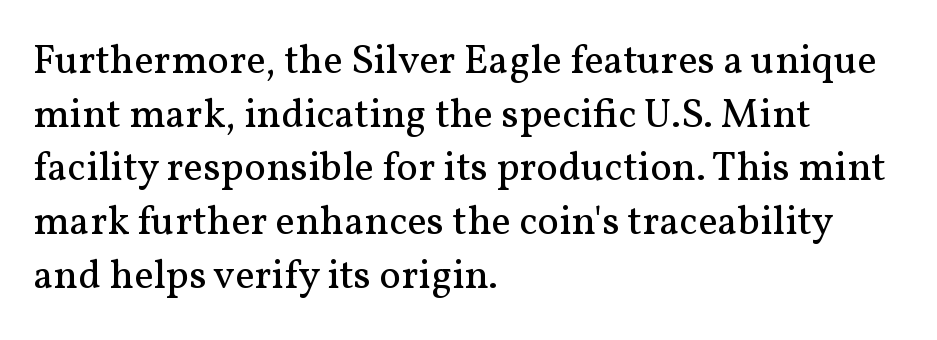
Look at the tracking — it's just the regular setting, nothing added. It's the straight-up-and-down kind of type. Font category for this specimen: serif. A typesetter would call this proportional, since set widths differ per character. These lines stack with their left ends in a neat column.
